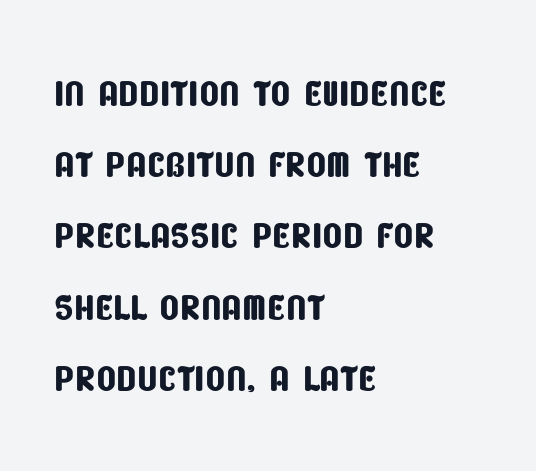
Q: Is the typeface a serif or a sans-serif typeface? A: Sans-serif.
Q: Is the text underlined? A: No.
Q: How is the paragraph aligned? A: Left-aligned.
Q: Is the spacing between letters normal or unusually wide? A: Normal.
Q: Is the spacing between lines tight, normal or loose? A: Normal.
Q: Width (condensed, normal, or wide)? A: Condensed.
Q: Stroke contrast? A: Low.
Q: x-height? A: Large.
Q: Monospaced? A: No.
